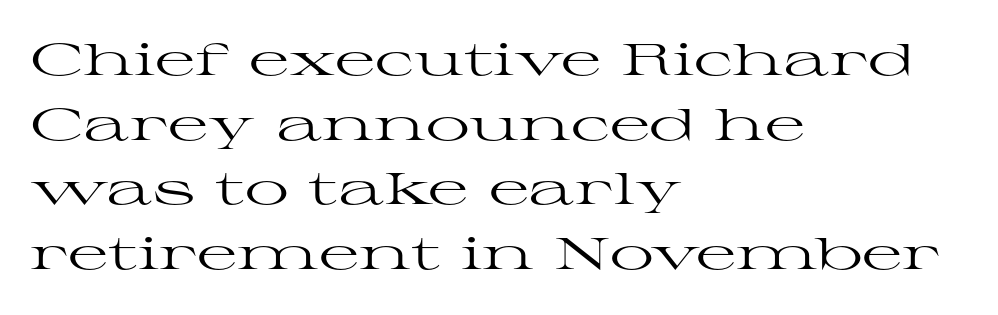
{"serif": "yes", "italic": "no", "bold": "no", "weight": "regular", "width": "wide", "stroke_contrast": "high", "x_height": "medium", "monospaced": "no", "underline": "no", "align": "left", "line_spacing": "normal", "line_spacing_ratio": 1.47, "letter_spacing": "normal", "letter_spacing_em": 0.0, "glyph_px": 44}
